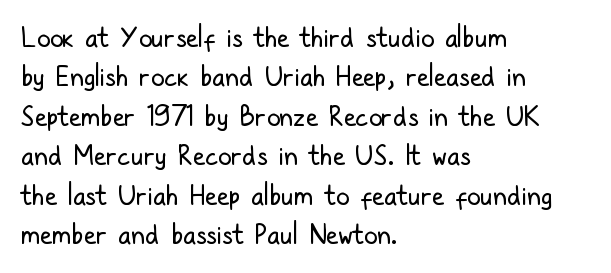
The image shows 27 px text type, upright; set left-aligned, normal line spacing (1.46x), normal letter spacing, not underlined.
